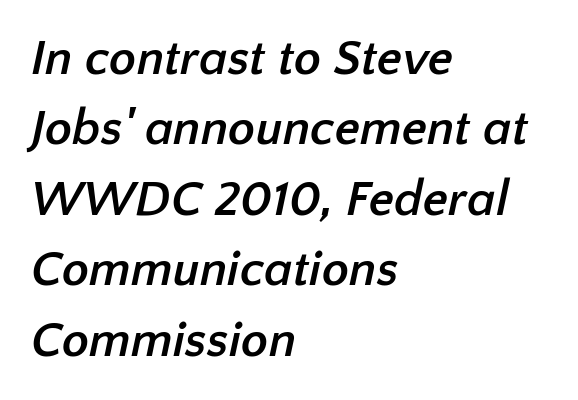
{"serif": "no", "bold": "yes", "weight": "semibold", "width": "normal", "stroke_contrast": "low", "x_height": "medium", "monospaced": "no", "underline": "no", "align": "left", "line_spacing": "normal", "line_spacing_ratio": 1.41, "letter_spacing": "normal", "letter_spacing_em": 0.0, "glyph_px": 50}
